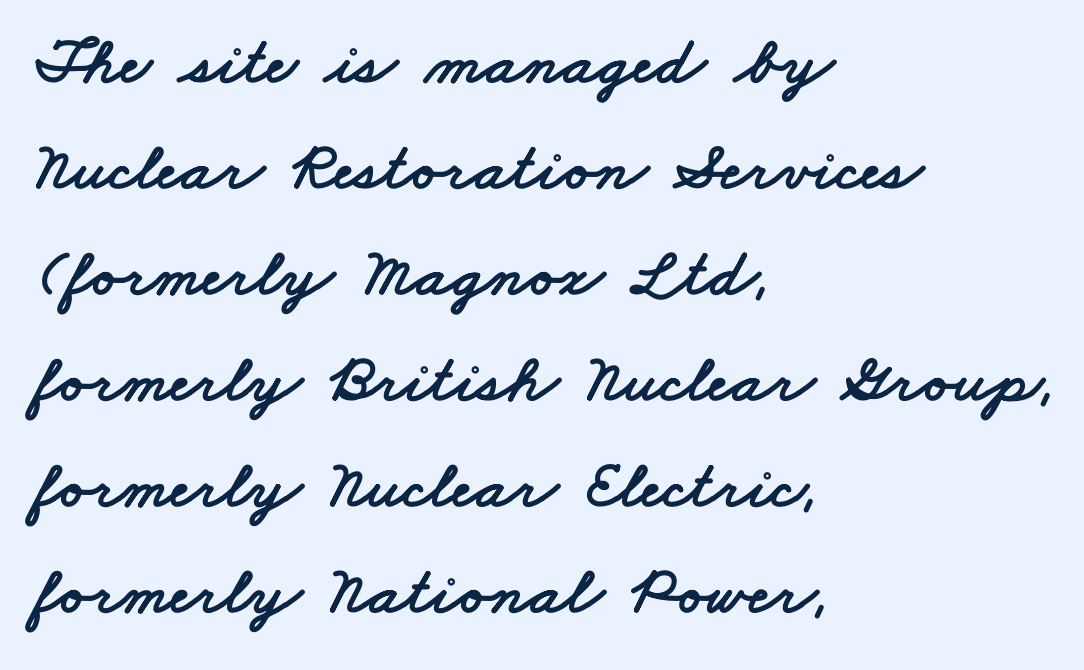
Q: Is the typeface a serif or a sans-serif typeface? A: Sans-serif.
Q: Is the text underlined? A: No.
Q: How is the paragraph aligned? A: Left-aligned.
Q: Is the spacing between letters normal or unusually wide? A: Normal.
Q: Is the spacing between lines tight, normal or loose? A: Normal.
Q: Width (condensed, normal, or wide)? A: Wide.
Q: Stroke contrast? A: Low.
Q: x-height? A: Small.
Q: Monospaced? A: No.
